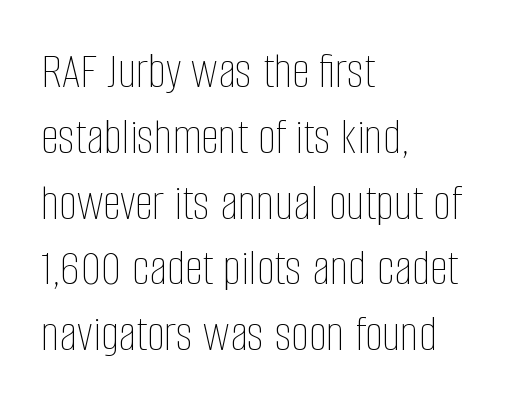
{"italic": "no", "bold": "no", "weight": "thin", "width": "condensed", "stroke_contrast": "low", "x_height": "large", "monospaced": "no", "underline": "no", "align": "left", "line_spacing": "normal", "line_spacing_ratio": 1.29, "letter_spacing": "normal", "letter_spacing_em": 0.0, "glyph_px": 51}
